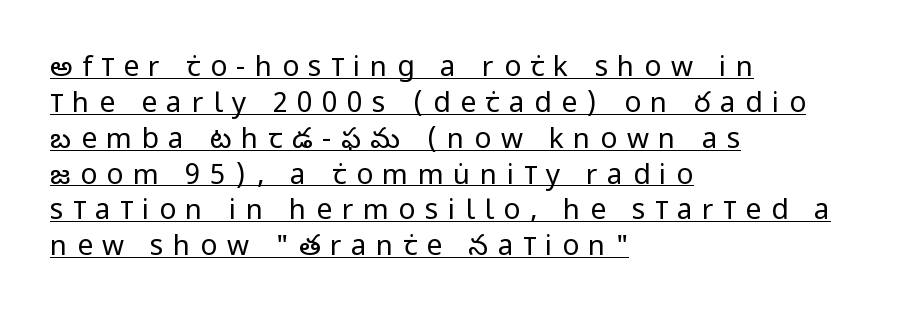
Q: Is the text bold? A: No.
Q: Is the text italic (slanted)? A: No, it is upright.
Q: Is the typeface a serif or a sans-serif typeface? A: Sans-serif.
Q: Is the text underlined? A: Yes.
Q: How is the paragraph aligned? A: Left-aligned.
Q: Is the spacing between letters normal or unusually wide? A: Unusually wide.
Q: Is the spacing between lines tight, normal or loose? A: Normal.
Q: Width (condensed, normal, or wide)? A: Condensed.
Q: Stroke contrast? A: Low.
Q: x-height? A: Large.
Q: Monospaced? A: No.
